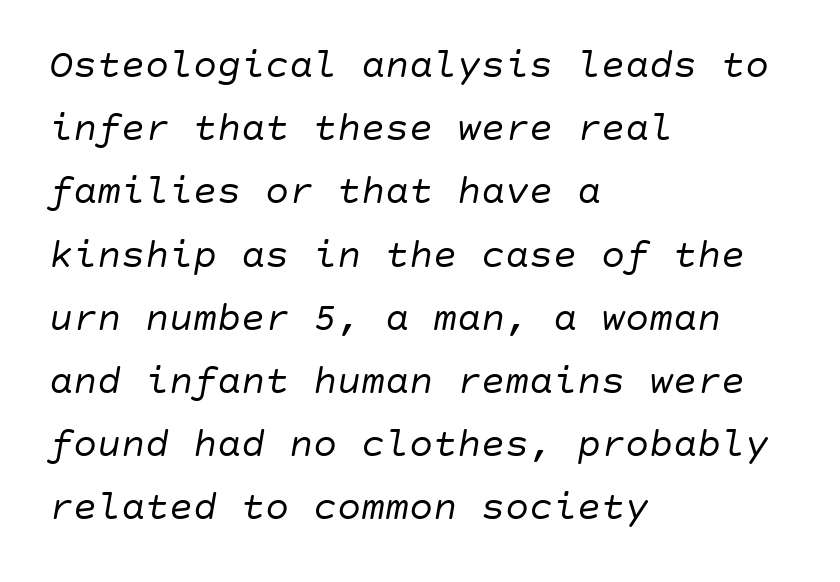
The image shows 40 px regular-weight type, italic (leaning right); set left-aligned, normal line spacing (1.58x), normal letter spacing, not underlined; low stroke contrast and a large x-height.
